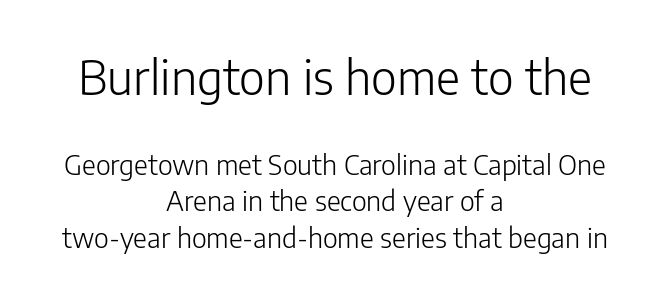
{"serif": "no", "italic": "no", "bold": "no", "weight": "light", "width": "normal", "stroke_contrast": "low", "x_height": "medium", "monospaced": "no", "underline": "no", "align": "center", "line_spacing": "normal", "line_spacing_ratio": 1.35, "letter_spacing": "normal", "letter_spacing_em": 0.0, "larger_block": "first", "size_ratio": 1.74, "glyph_px": 47}
